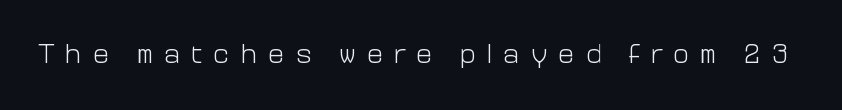
Think of a printed novel: that variable character pitch is what you see here. This is sans-serif lettering, the kind often seen on screens and signage. Underline: absent. Caption: expanded tracking, letters set apart. Vertical stems look standard width or narrower in stroke.
